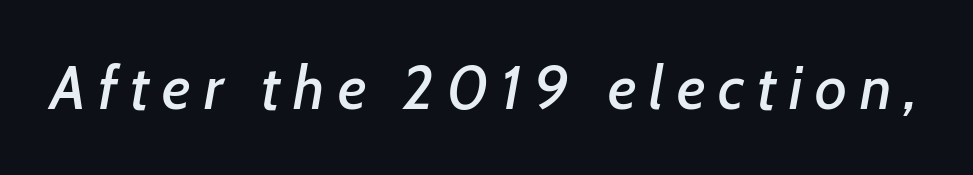
The image shows 61 px text type, italic (leaning right); set unusually wide letter spacing (+0.21 em), not underlined; low stroke contrast and a medium x-height.
